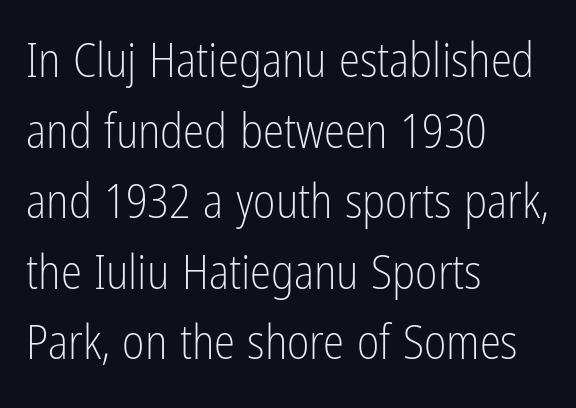
Q: Is the text bold? A: No.
Q: Is the text italic (slanted)? A: No, it is upright.
Q: Is the typeface a serif or a sans-serif typeface? A: Sans-serif.
Q: Is the text underlined? A: No.
Q: How is the paragraph aligned? A: Left-aligned.
Q: Is the spacing between letters normal or unusually wide? A: Normal.
Q: Is the spacing between lines tight, normal or loose? A: Normal.
Q: Width (condensed, normal, or wide)? A: Condensed.
Q: Stroke contrast? A: Low.
Q: x-height? A: Medium.
Q: Monospaced? A: No.
